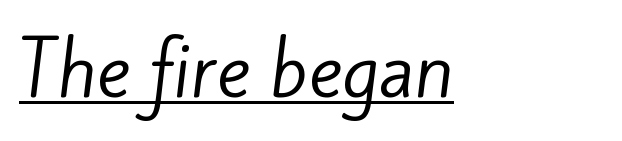
The image shows 71 px regular-weight sans-serif type; set left-aligned, normal letter spacing, underlined; low stroke contrast and a small x-height.
